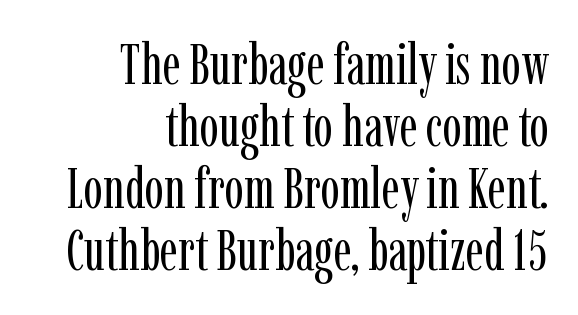
Closely set lines give the paragraph a compact silhouette. Each letter keeps its own natural width here, so spacing adapts to shape. The passage shown is typeset with a serif family. The strip under each line holds only bare page. Tracking value appears to be zero — textbook default spacing. A student would call this right alignment; a typographer would say flush right, rag left.
